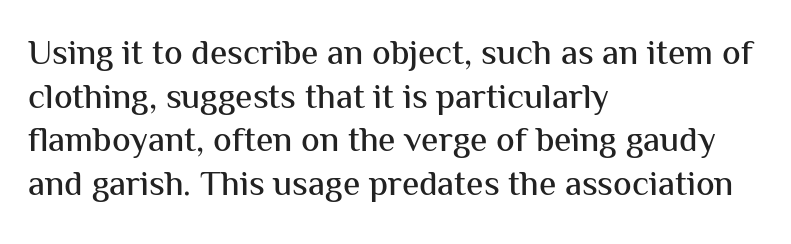
The image shows 35 px sans-serif type, upright; set left-aligned, normal line spacing (1.25x), normal letter spacing, not underlined; medium stroke contrast and a medium x-height.
